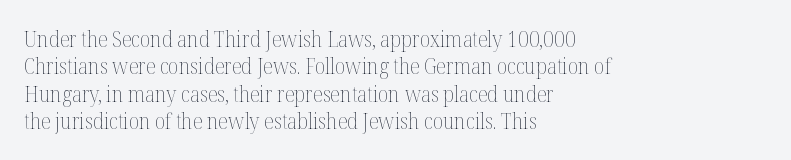
Reading down the block, your eye returns to a fixed left position each line. The weight tops out at a normal text grade. Interline gaps are of average width in this sample. The letters sit at their default tracking, neither squeezed nor spread.
